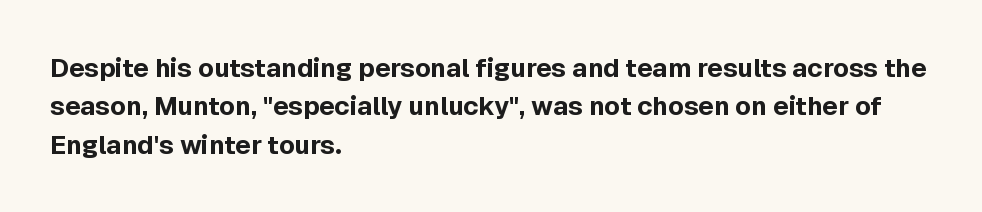
A typesetter would mark this as roman, not italic. Rule under the text: the space is simply empty. Layout note: lines flush left. The designer left line spacing at the default. What weight is shown? A full bold with thick strokes. This sample uses plain, unmodified letter spacing.
